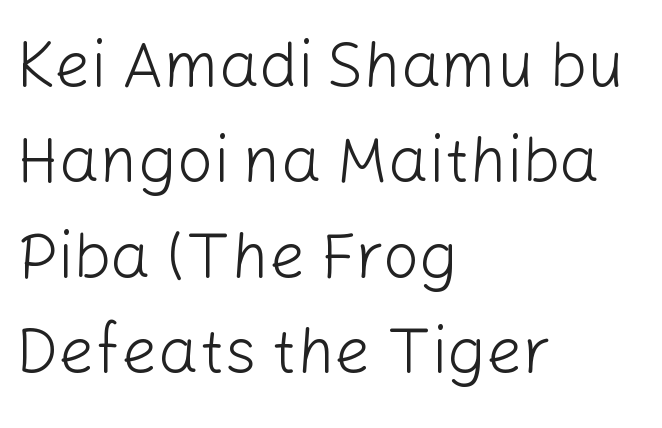
Only glyphs here, with clear space below each row. Upright lettering throughout. Note the varied advance widths — an 'i' is clearly narrower than an 'm'. The type is set solid horizontally, with unmodified tracking. One glance says typical: line gaps are just what's usual. The lines are quadded left.
